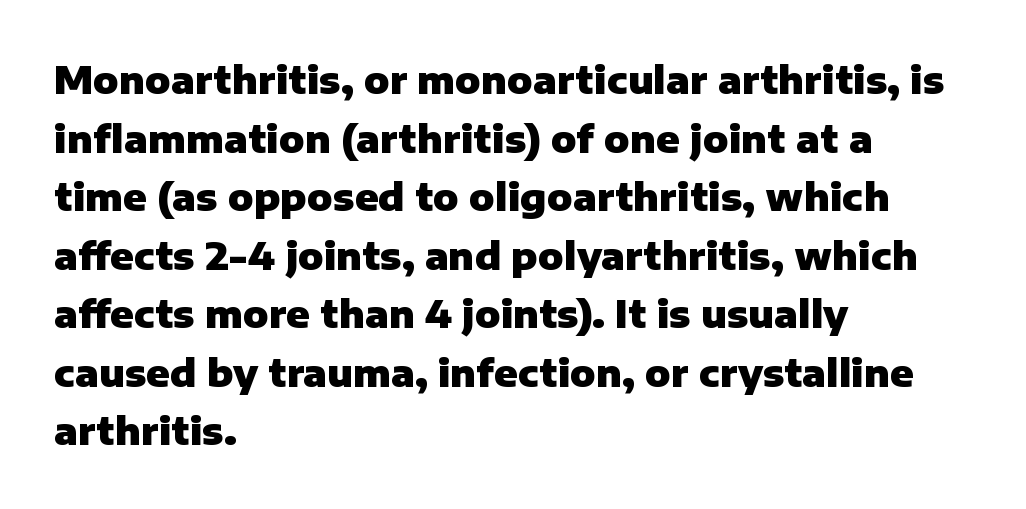
Q: Is the text bold? A: Yes.
Q: Is the text italic (slanted)? A: No, it is upright.
Q: Is the typeface a serif or a sans-serif typeface? A: Sans-serif.
Q: Is the text underlined? A: No.
Q: How is the paragraph aligned? A: Left-aligned.
Q: Is the spacing between letters normal or unusually wide? A: Normal.
Q: Is the spacing between lines tight, normal or loose? A: Normal.
Q: Width (condensed, normal, or wide)? A: Normal.
Q: Stroke contrast? A: Low.
Q: x-height? A: Medium.
Q: Monospaced? A: No.
